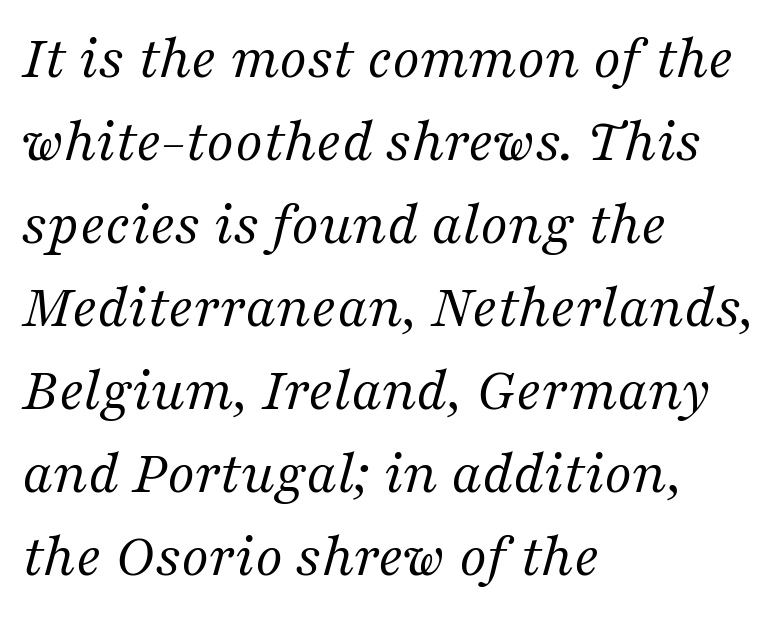
The image shows 62 px regular-weight serif type, italic (leaning right); set left-aligned, normal line spacing (1.34x), normal letter spacing, not underlined; medium stroke contrast and a medium x-height.
